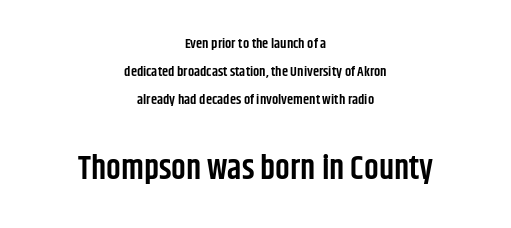
The image shows 33 px semibold, condensed sans-serif type, upright; set centered, loose line spacing (2.01x), normal letter spacing, not underlined; the second (bottom) block is 2.36x larger; low stroke contrast and a large x-height.
